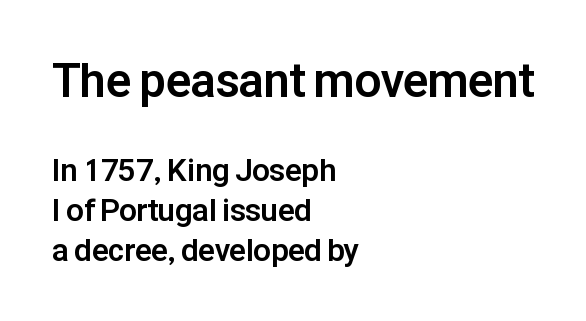
Typeset ragged right — the left edge is the straight one. How heavy is the stroke? Heavy — this is a bold. Serifs: no, the terminals of the letterforms are clean. The axis of the letterforms is exactly vertical. Character size in the leading block exceeds that of the trailing block. The line-height multiplier appears to be the usual default.
